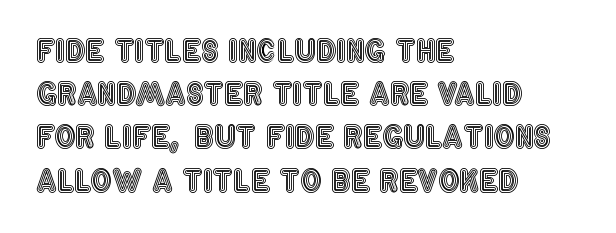
The lettering holds an erect, upright posture throughout. A typesetter would call this proportional, since set widths differ per character. What's the leading like? Ordinary, nothing unusual. Horizontal alignment here is leftward, the default for most running prose. Quick note: underline off.
